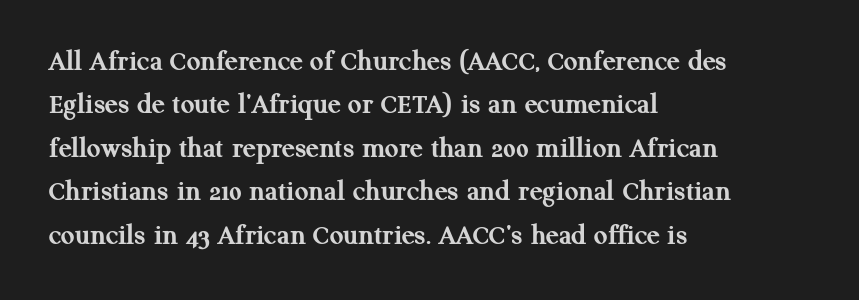
Q: Is the text bold? A: Yes.
Q: Is the text italic (slanted)? A: No, it is upright.
Q: Is the typeface a serif or a sans-serif typeface? A: Serif.
Q: Is the text underlined? A: No.
Q: How is the paragraph aligned? A: Left-aligned.
Q: Is the spacing between letters normal or unusually wide? A: Normal.
Q: Is the spacing between lines tight, normal or loose? A: Normal.
Q: Width (condensed, normal, or wide)? A: Normal.
Q: Stroke contrast? A: Medium.
Q: x-height? A: Medium.
Q: Monospaced? A: No.
